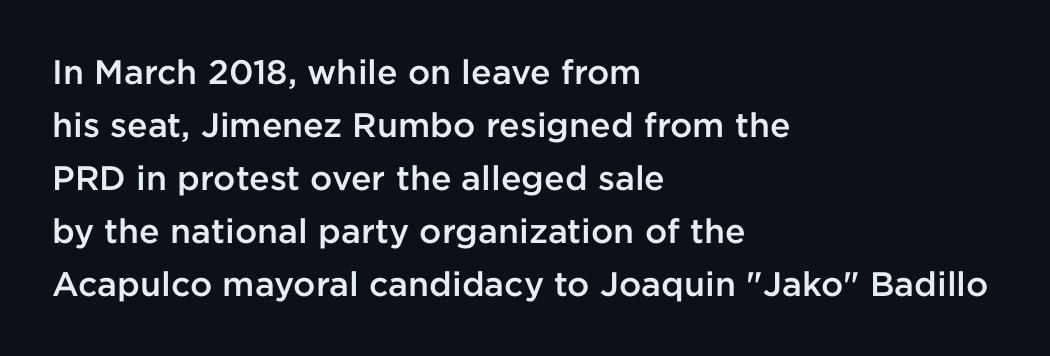
The image shows 34 px semibold sans-serif type, upright; set left-aligned, normal line spacing (1.56x), normal letter spacing, not underlined; low stroke contrast and a medium x-height.
